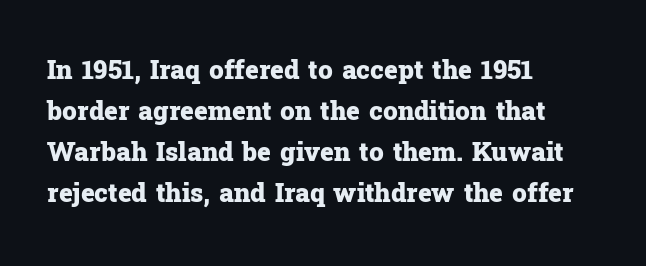
Q: Is the text bold? A: Yes.
Q: Is the text italic (slanted)? A: No, it is upright.
Q: Is the text underlined? A: No.
Q: How is the paragraph aligned? A: Left-aligned.
Q: Is the spacing between letters normal or unusually wide? A: Normal.
Q: Is the spacing between lines tight, normal or loose? A: Normal.
